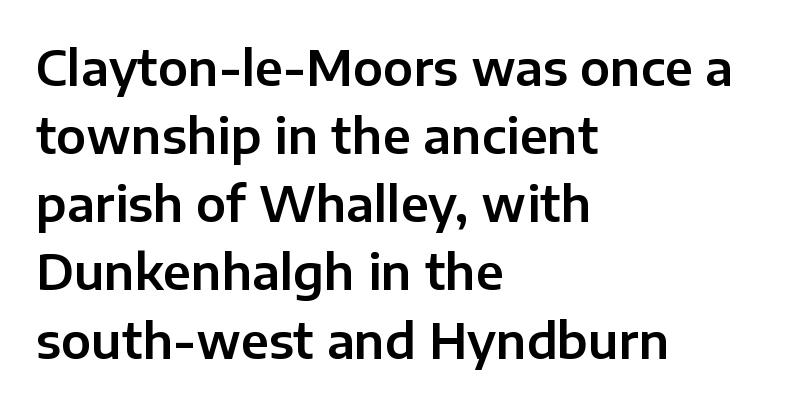
Examine the stroke ends and you'll find no serifs. Vertical spacing — default. A typesetter would call this proportional, since set widths differ per character. There is no visible air inserted between adjacent glyphs. Just letters on the line, the space beneath them empty. In terms of posture, this sample is upright.
